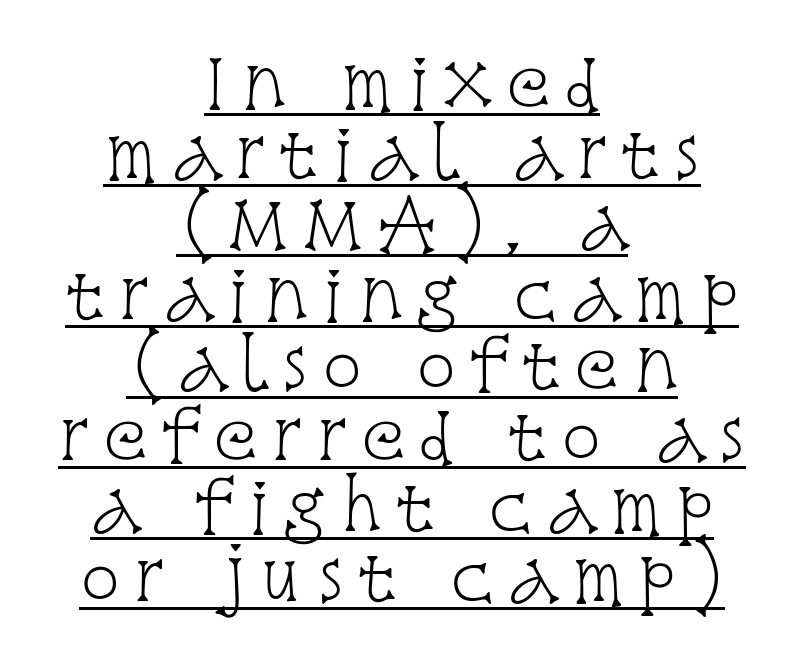
Q: Is the text bold? A: No.
Q: Is the text italic (slanted)? A: No, it is upright.
Q: Is the typeface a serif or a sans-serif typeface? A: Serif.
Q: Is the text underlined? A: Yes.
Q: How is the paragraph aligned? A: Centered.
Q: Is the spacing between letters normal or unusually wide? A: Unusually wide.
Q: Is the spacing between lines tight, normal or loose? A: Tight.
Q: Width (condensed, normal, or wide)? A: Condensed.
Q: Stroke contrast? A: Low.
Q: x-height? A: Large.
Q: Monospaced? A: No.
